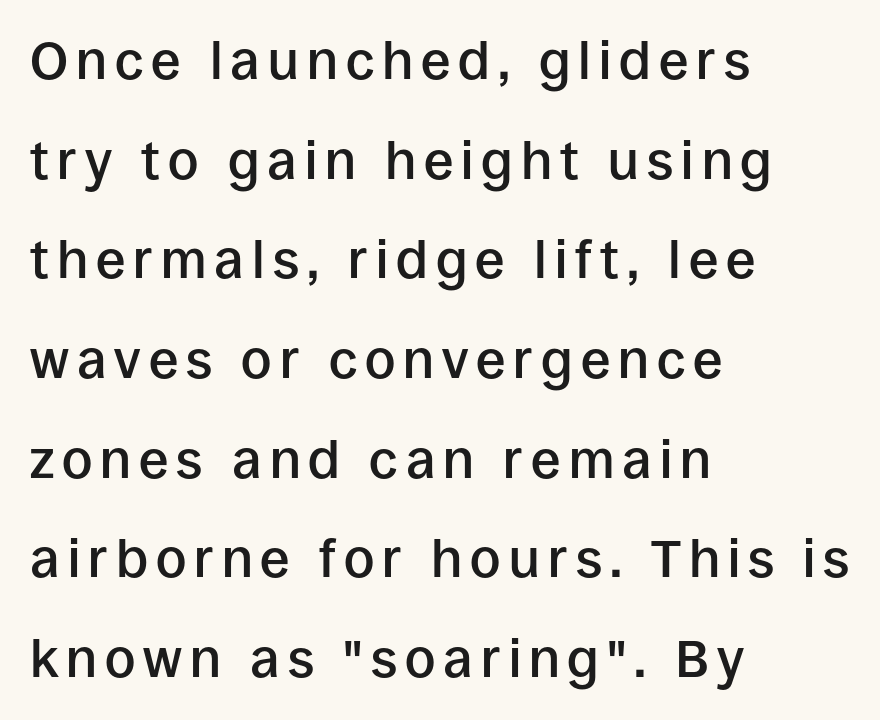
Q: Is the text bold? A: Semi-bold.
Q: Is the text italic (slanted)? A: No, it is upright.
Q: Is the typeface a serif or a sans-serif typeface? A: Sans-serif.
Q: Is the text underlined? A: No.
Q: How is the paragraph aligned? A: Left-aligned.
Q: Width (condensed, normal, or wide)? A: Normal.
Q: Stroke contrast? A: Low.
Q: x-height? A: Large.
Q: Monospaced? A: No.
